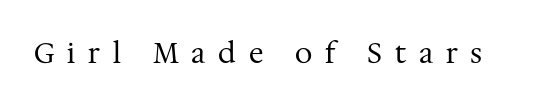
There is plenty of visible air inserted between adjacent glyphs. These glyphs show unthickened strokes, regular width or finer. Typographically, this falls in the serif category. No word sits above an underline.
